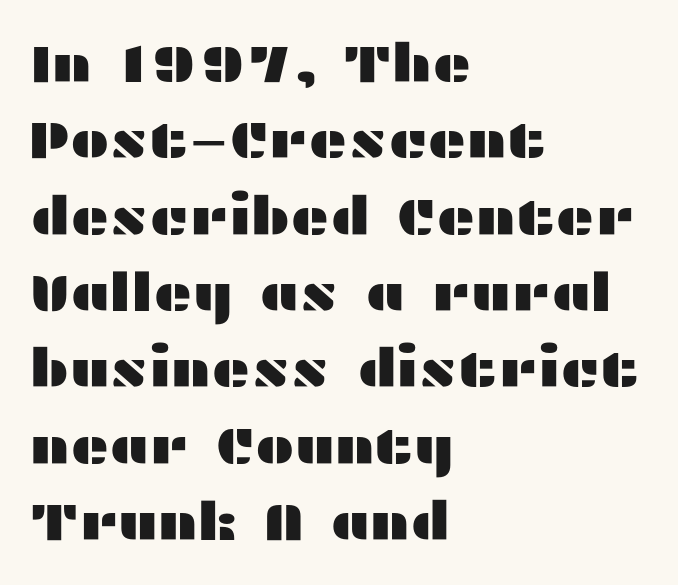
Q: Is the text italic (slanted)? A: No, it is upright.
Q: Is the typeface a serif or a sans-serif typeface? A: Sans-serif.
Q: Is the text underlined? A: No.
Q: How is the paragraph aligned? A: Left-aligned.
Q: Is the spacing between letters normal or unusually wide? A: Normal.
Q: Is the spacing between lines tight, normal or loose? A: Normal.
Q: Width (condensed, normal, or wide)? A: Wide.
Q: Stroke contrast? A: Medium.
Q: x-height? A: Medium.
Q: Monospaced? A: No.
